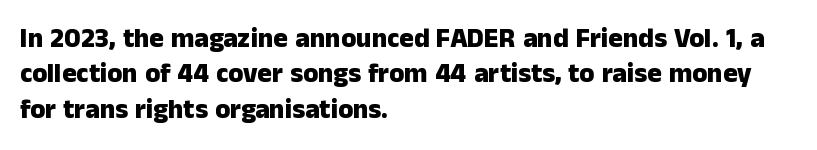
{"italic": "no", "bold": "yes", "underline": "no", "align": "left", "line_spacing": "normal", "line_spacing_ratio": 1.31, "letter_spacing": "normal", "letter_spacing_em": 0.0, "glyph_px": 27}
